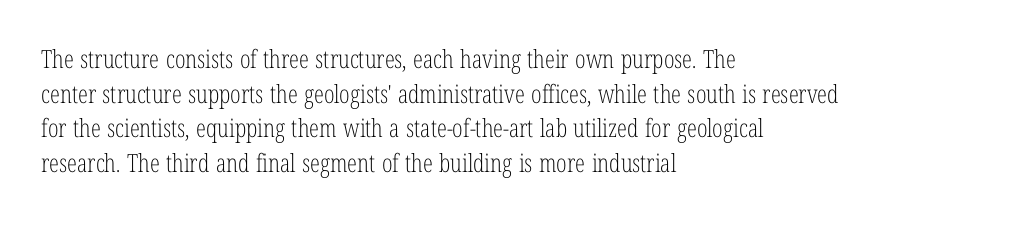
The image shows 25 px text type, upright; set left-aligned, normal line spacing (1.39x), normal letter spacing, not underlined.
